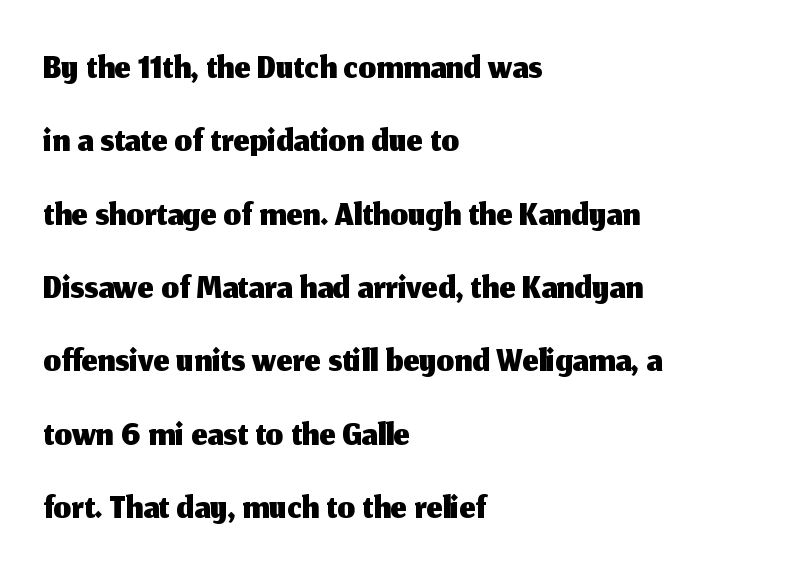
Horizontal bands of white between lines are of average thickness. If you drew a ruler down the left edge, every line would touch it. The tracking reads as untouched default to a designer's eye. In terms of letterform style, serifs are entirely absent. Spacing verdict: proportional, widths tailored to each character.
